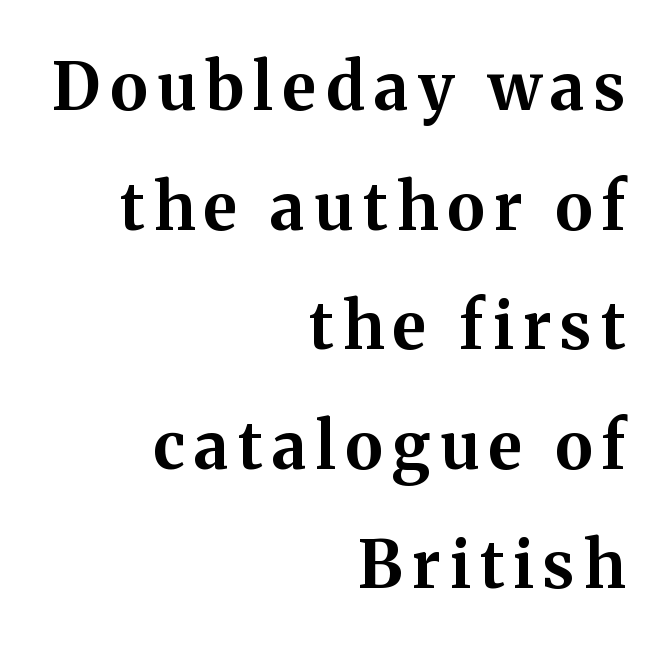
{"serif": "yes", "italic": "no", "bold": "yes", "weight": "bold", "width": "normal", "stroke_contrast": "medium", "x_height": "medium", "monospaced": "no", "underline": "no", "align": "right", "line_spacing_ratio": 1.84, "glyph_px": 65}
